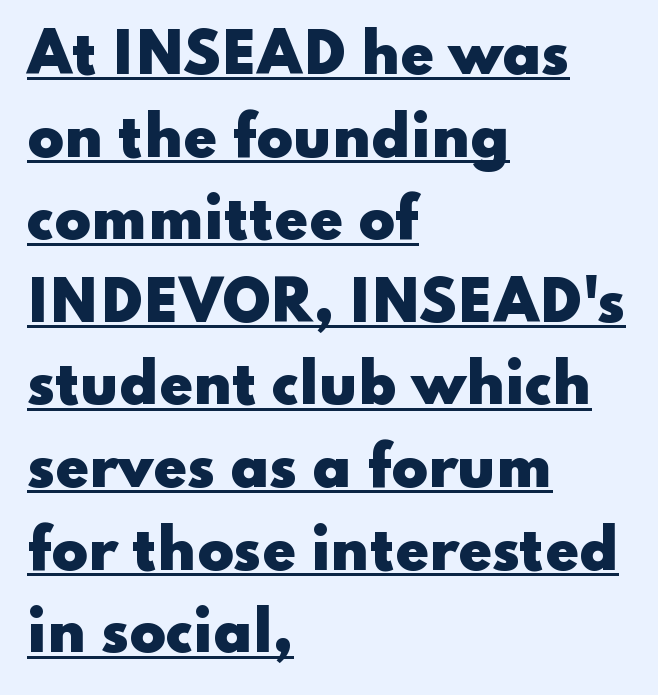
The image shows 54 px heavy, wide sans-serif type, upright; set left-aligned, normal line spacing (1.53x), normal letter spacing, underlined; low stroke contrast and a small x-height.
